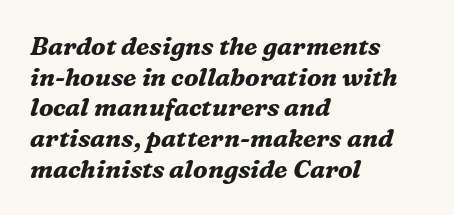
Q: Is the text bold? A: Yes.
Q: Is the text italic (slanted)? A: Yes, it leans right by about 16 degrees.
Q: Is the text underlined? A: No.
Q: How is the paragraph aligned? A: Left-aligned.
Q: Is the spacing between letters normal or unusually wide? A: Normal.
